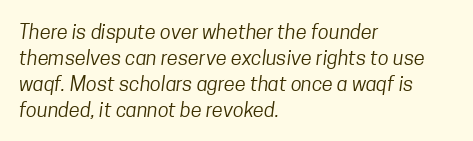
{"bold": "no", "underline": "no", "align": "left", "line_spacing": "normal", "line_spacing_ratio": 1.3, "letter_spacing": "normal", "letter_spacing_em": 0.0, "glyph_px": 20}
